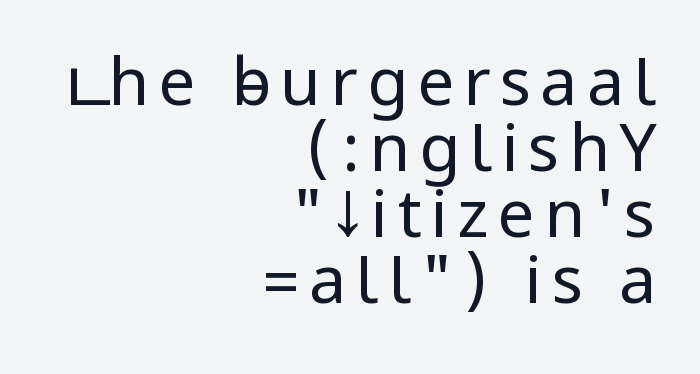
{"serif": "no", "italic": "no", "bold": "no", "weight": "regular", "width": "condensed", "stroke_contrast": "low", "underline": "no", "align": "right", "line_spacing": "tight", "line_spacing_ratio": 1.0, "glyph_px": 66}
